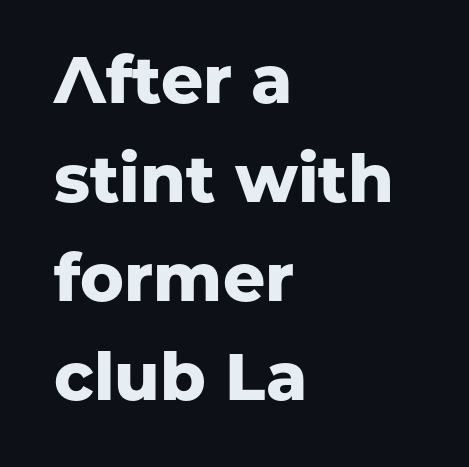
The passage shown is emphatically bold. Do the characters align in a grid? No, the font is proportional. The lettering stays uniformly vertical, giving the passage a roman look. Horizontal bands of white between lines are of average thickness.
